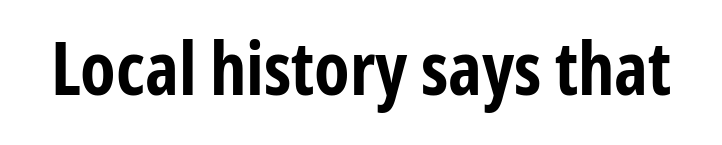
Q: Is the text bold? A: Yes.
Q: Is the text italic (slanted)? A: No, it is upright.
Q: Is the typeface a serif or a sans-serif typeface? A: Sans-serif.
Q: Is the text underlined? A: No.
Q: Is the spacing between letters normal or unusually wide? A: Normal.
Q: Width (condensed, normal, or wide)? A: Condensed.
Q: Stroke contrast? A: Low.
Q: x-height? A: Medium.
Q: Monospaced? A: No.
